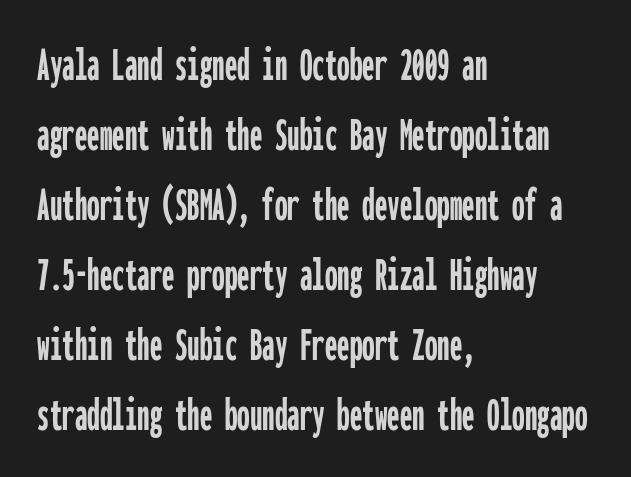
Q: Is the text italic (slanted)? A: No, it is upright.
Q: Is the typeface a serif or a sans-serif typeface? A: Sans-serif.
Q: Is the text underlined? A: No.
Q: How is the paragraph aligned? A: Left-aligned.
Q: Is the spacing between letters normal or unusually wide? A: Normal.
Q: Is the spacing between lines tight, normal or loose? A: Normal.
Q: Width (condensed, normal, or wide)? A: Condensed.
Q: Stroke contrast? A: Low.
Q: x-height? A: Medium.
Q: Monospaced? A: Yes.
